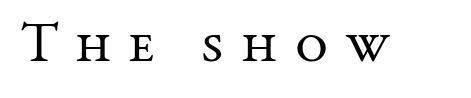
The image shows 57 px regular-weight serif type, upright; set unusually wide letter spacing (+0.29 em), not underlined; medium stroke contrast and a medium x-height.
